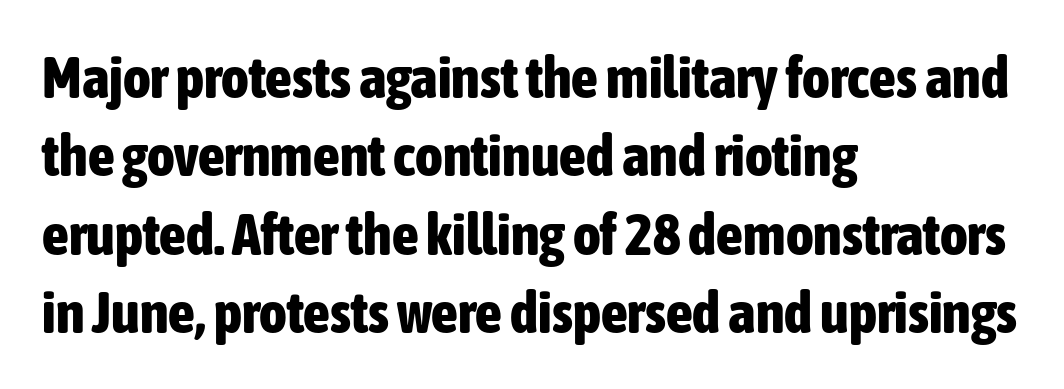
{"serif": "no", "italic": "no", "bold": "yes", "weight": "bold", "width": "condensed", "stroke_contrast": "low", "x_height": "medium", "monospaced": "no", "underline": "no", "align": "left", "line_spacing": "normal", "line_spacing_ratio": 1.33, "letter_spacing": "normal", "letter_spacing_em": 0.0, "glyph_px": 59}
